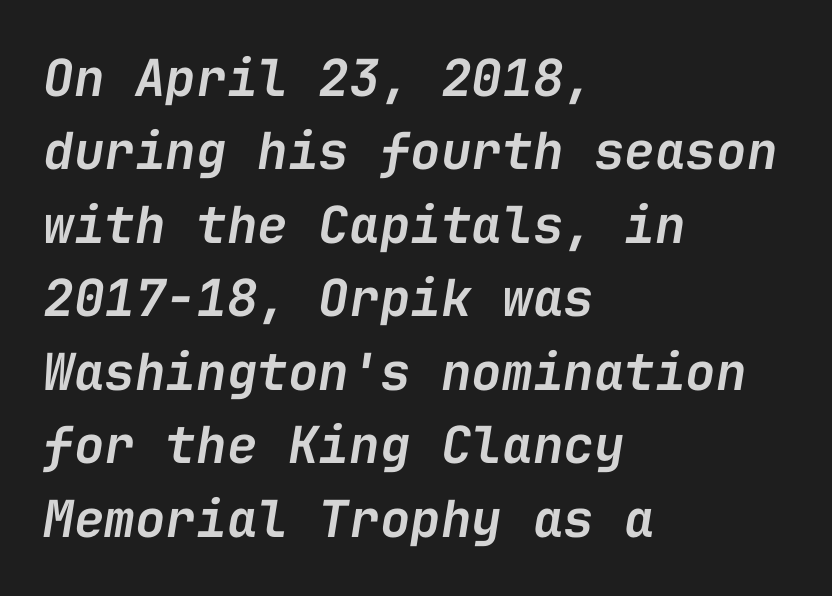
Monospaced: the letters line up in strict vertical columns. Tracking value appears to be zero — textbook default spacing. Each row of text sits above clean, open space. Caption: multi-line text, flush left, ragged right. Compared with an ordinary text face, these strokes are moderately heavier — a semibold. Characters are canted at an angle relative to the baseline's perpendicular.
